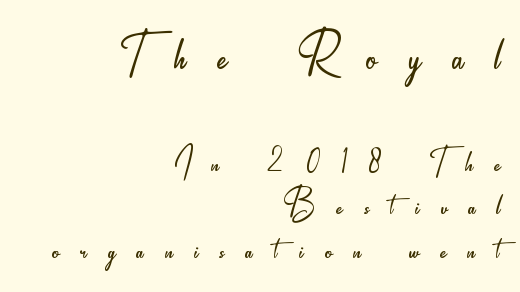
The image shows 67 px light, condensed sans-serif type; set right-aligned, tight line spacing (0.97x), unusually wide letter spacing (+0.47 em), not underlined; the first (top) block is 1.49x larger; low stroke contrast and a small x-height.
